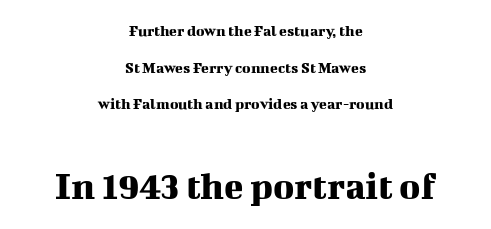
Compared with typical body copy, the letter spacing here is the same. A great deal of white space separates one row of letters from the next. The font's upright variant was chosen for this text. You get the small type first, then a jump to larger type.
